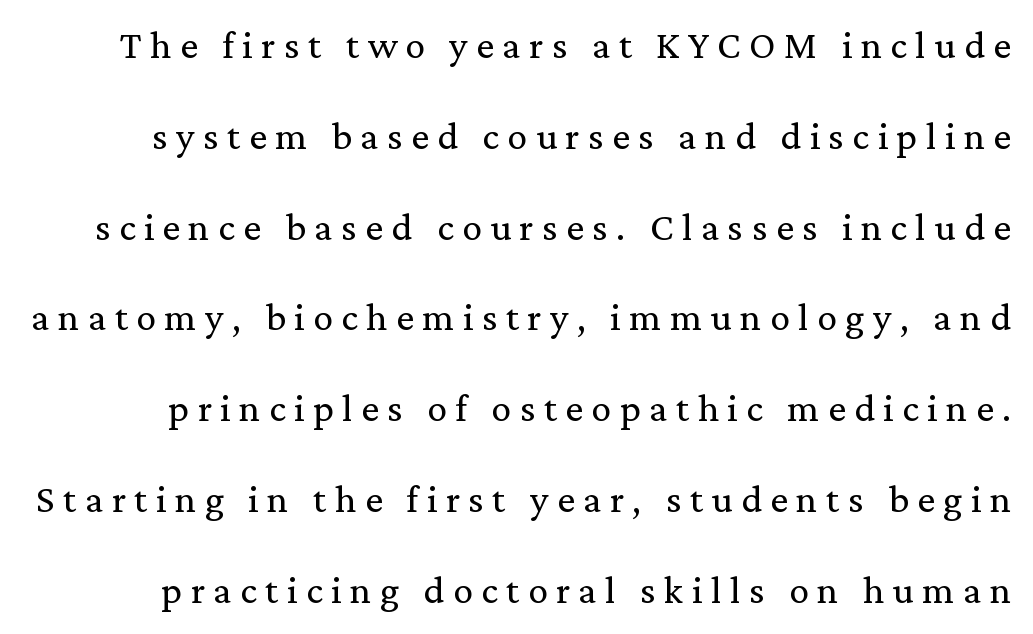
Short note: letters widely spaced. The zone under the glyphs is completely vacant. Posture: upright roman. Think standard paragraph weight, or any step lighter than that.
